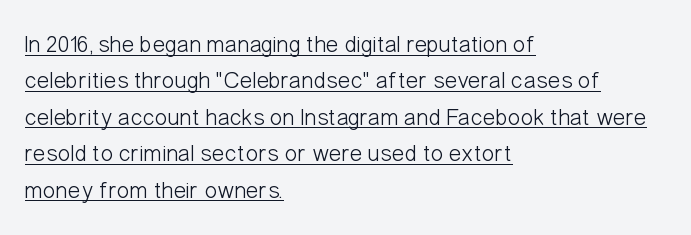
{"italic": "no", "bold": "no", "underline": "yes", "align": "left", "line_spacing": "normal", "line_spacing_ratio": 1.52, "letter_spacing": "normal", "letter_spacing_em": 0.0, "glyph_px": 24}
